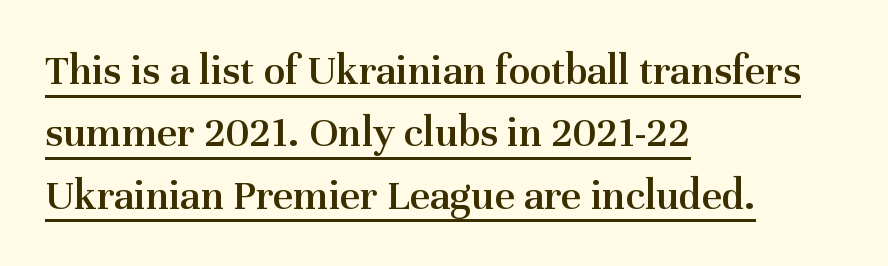
{"serif": "yes", "italic": "no", "bold": "semi", "weight": "semibold", "width": "normal", "stroke_contrast": "medium", "x_height": "medium", "monospaced": "no", "underline": "yes", "align": "left", "line_spacing": "normal", "line_spacing_ratio": 1.42, "letter_spacing": "normal", "letter_spacing_em": 0.0, "glyph_px": 44}
